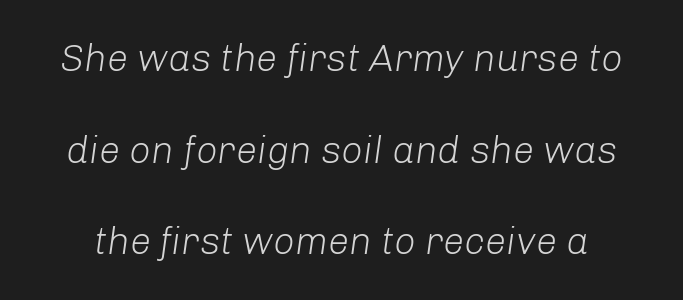
The image shows 38 px light type, italic (leaning right); set loose line spacing (2.41x), normal letter spacing, not underlined; low stroke contrast and a medium x-height.
